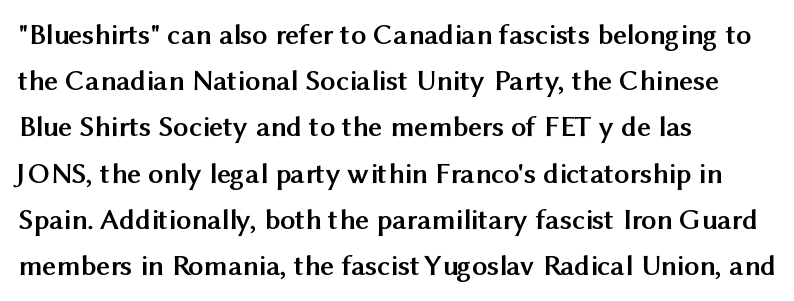
The image shows 30 px semibold sans-serif type, upright; set left-aligned, normal line spacing (1.54x), normal letter spacing, not underlined; medium stroke contrast and a medium x-height.
